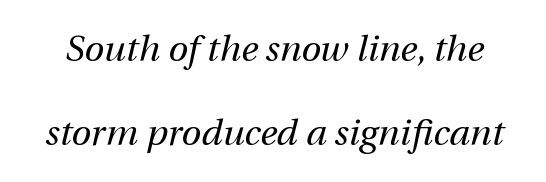
Q: Is the text bold? A: No.
Q: Is the text italic (slanted)? A: Yes, it leans right by about 12 degrees.
Q: Is the text underlined? A: No.
Q: Is the spacing between letters normal or unusually wide? A: Normal.
Q: Is the spacing between lines tight, normal or loose? A: Loose.
Q: Width (condensed, normal, or wide)? A: Normal.
Q: Stroke contrast? A: Medium.
Q: x-height? A: Medium.
Q: Monospaced? A: No.
